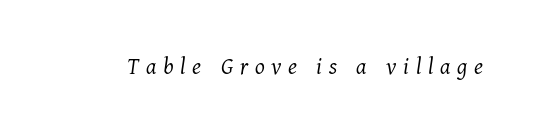
Has an underline been added? It has not. The tracking jumps out immediately: characters are airy and widely separated. Would a proofreader flag this as italicized? Yes. No chunkiness to these letters — they're not bold.
